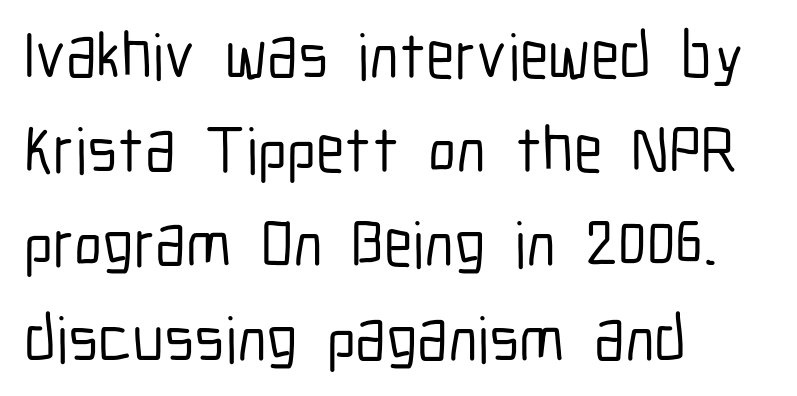
Q: Is the text italic (slanted)? A: No, it is upright.
Q: Is the typeface a serif or a sans-serif typeface? A: Sans-serif.
Q: Is the text underlined? A: No.
Q: How is the paragraph aligned? A: Left-aligned.
Q: Is the spacing between letters normal or unusually wide? A: Normal.
Q: Is the spacing between lines tight, normal or loose? A: Normal.
Q: Width (condensed, normal, or wide)? A: Condensed.
Q: Stroke contrast? A: Low.
Q: x-height? A: Medium.
Q: Monospaced? A: No.
